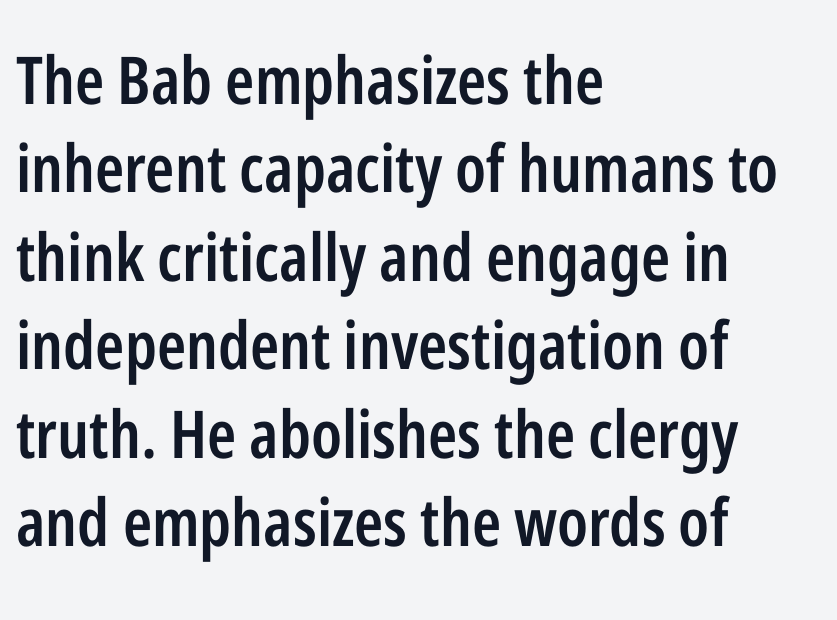
{"serif": "no", "italic": "no", "bold": "semi", "weight": "semibold", "width": "condensed", "stroke_contrast": "low", "x_height": "medium", "monospaced": "no", "underline": "no", "align": "left", "line_spacing": "normal", "line_spacing_ratio": 1.34, "letter_spacing": "normal", "letter_spacing_em": 0.0, "glyph_px": 66}
